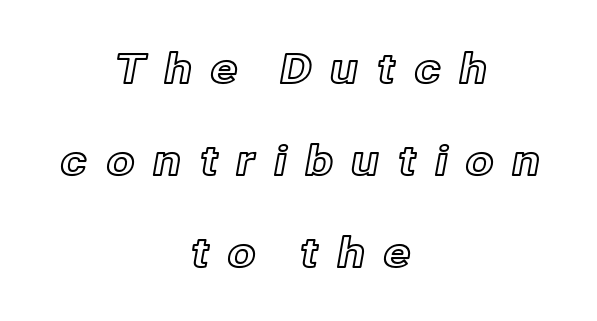
Q: Is the text italic (slanted)? A: Yes.
Q: Is the text underlined? A: No.
Q: How is the paragraph aligned? A: Centered.
Q: Is the spacing between letters normal or unusually wide? A: Unusually wide.
Q: Is the spacing between lines tight, normal or loose? A: Loose.
Q: Width (condensed, normal, or wide)? A: Normal.
Q: x-height? A: Medium.
Q: Monospaced? A: No.
